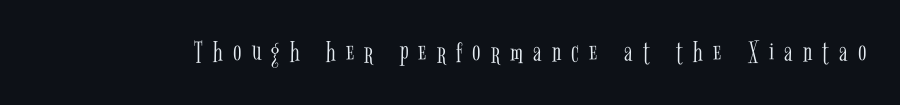
Q: Is the text bold? A: No.
Q: Is the text italic (slanted)? A: No, it is upright.
Q: Is the typeface a serif or a sans-serif typeface? A: Serif.
Q: Is the text underlined? A: No.
Q: Is the spacing between letters normal or unusually wide? A: Unusually wide.
Q: Width (condensed, normal, or wide)? A: Condensed.
Q: Stroke contrast? A: Low.
Q: x-height? A: Medium.
Q: Monospaced? A: No.
